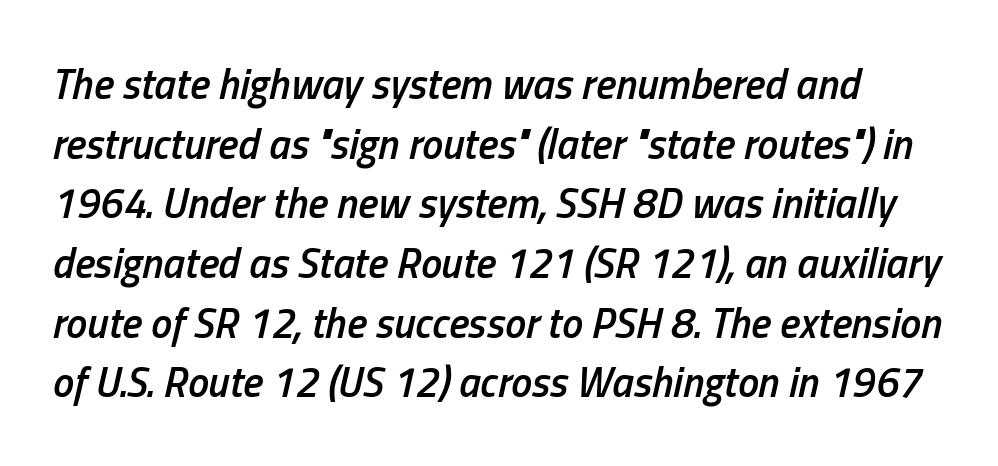
The image shows 42 px semibold, condensed type, italic (leaning right); set normal line spacing (1.42x), normal letter spacing, not underlined; low stroke contrast and a medium x-height.
